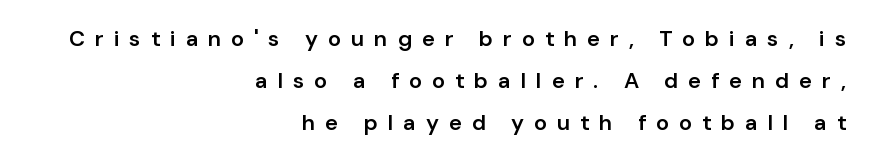
The image shows 22 px text type, upright; set right-aligned, loose line spacing (1.91x), unusually wide letter spacing (+0.45 em), not underlined.
